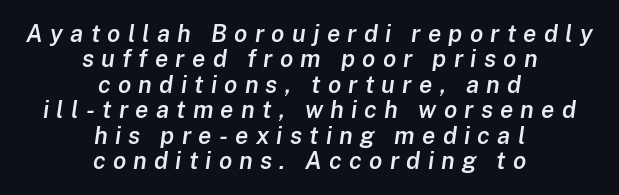
Summary of vertical rhythm: compact, with narrow interline spacing. The letters are slanted; this is an italic face. Heft: intermediate — a semibold. Bare-footed words on every line.
